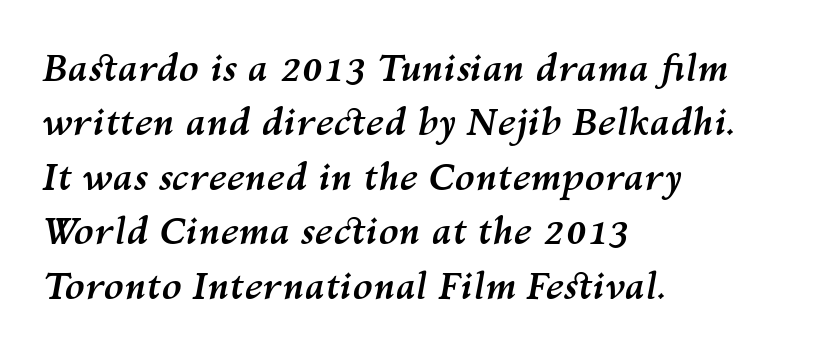
Q: Is the text bold? A: Yes.
Q: Is the text italic (slanted)? A: Yes, it leans right by about 10 degrees.
Q: Is the text underlined? A: No.
Q: How is the paragraph aligned? A: Left-aligned.
Q: Is the spacing between letters normal or unusually wide? A: Normal.
Q: Is the spacing between lines tight, normal or loose? A: Normal.
Q: Width (condensed, normal, or wide)? A: Normal.
Q: Stroke contrast? A: Medium.
Q: x-height? A: Medium.
Q: Monospaced? A: No.
